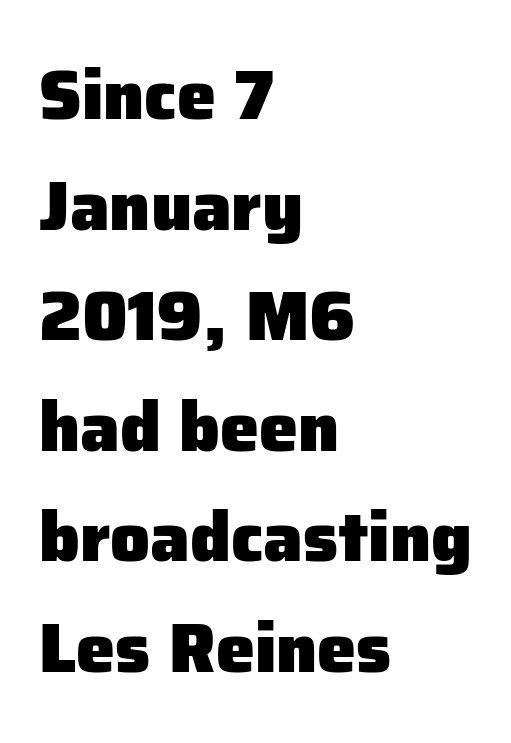
Q: Is the text bold? A: Yes.
Q: Is the text italic (slanted)? A: No, it is upright.
Q: Is the typeface a serif or a sans-serif typeface? A: Sans-serif.
Q: Is the text underlined? A: No.
Q: How is the paragraph aligned? A: Left-aligned.
Q: Is the spacing between letters normal or unusually wide? A: Normal.
Q: Is the spacing between lines tight, normal or loose? A: Normal.
Q: Width (condensed, normal, or wide)? A: Normal.
Q: Stroke contrast? A: Low.
Q: x-height? A: Medium.
Q: Monospaced? A: No.
